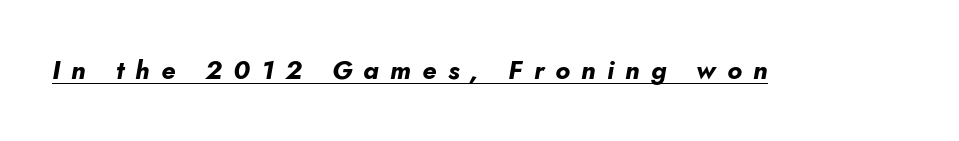
Strong, thick strokes mark this as bold type. The text carries the slant typical of an italic or oblique font. Tracking here is generous; glyphs stand well apart from one another. Beneath each row of characters lies a ruled line.
